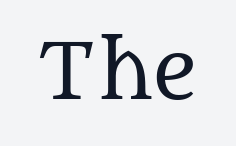
Q: Is the text bold? A: No.
Q: Is the text italic (slanted)? A: No, it is upright.
Q: Is the typeface a serif or a sans-serif typeface? A: Serif.
Q: Is the text underlined? A: No.
Q: Is the spacing between letters normal or unusually wide? A: Normal.
Q: Width (condensed, normal, or wide)? A: Normal.
Q: Stroke contrast? A: Medium.
Q: x-height? A: Large.
Q: Monospaced? A: No.
